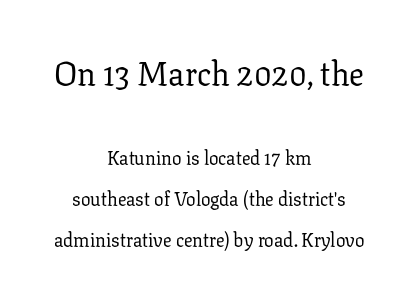
The image shows 33 px regular-weight serif type, upright; set centered, loose line spacing (2.15x), normal letter spacing, not underlined; the first (top) block is 1.74x larger; low stroke contrast and a medium x-height.
